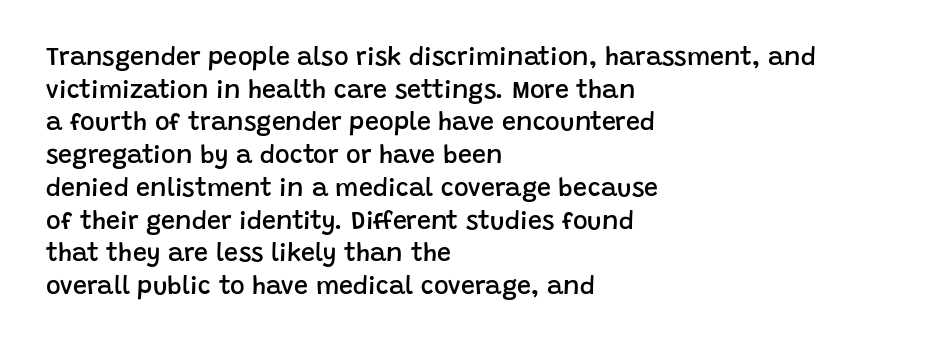
The image shows 25 px text type, upright; set left-aligned, normal line spacing (1.31x), normal letter spacing, not underlined.
